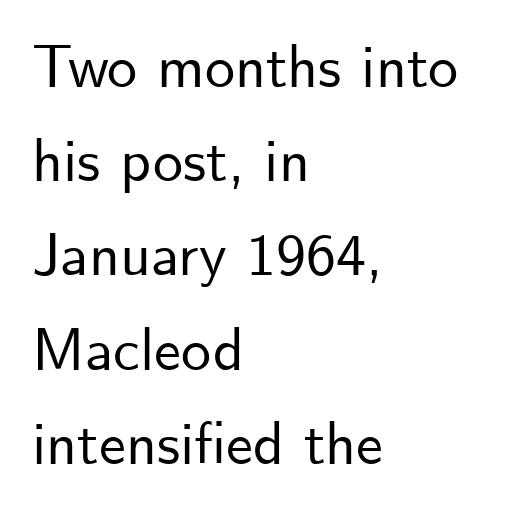
{"serif": "no", "italic": "no", "width": "normal", "stroke_contrast": "low", "x_height": "small", "monospaced": "no", "underline": "no", "align": "left", "line_spacing": "normal", "line_spacing_ratio": 1.57, "letter_spacing": "normal", "letter_spacing_em": 0.0, "glyph_px": 60}
